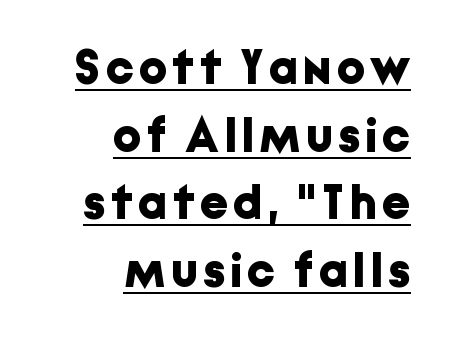
Compared with a flush-left layout, this one pins lines to the opposite, right side. Is this a fixed-width face? No — the glyphs have proportional, varying widths. Successive baselines arrive at the customary interval. The letters stand upright; this is a roman face.
